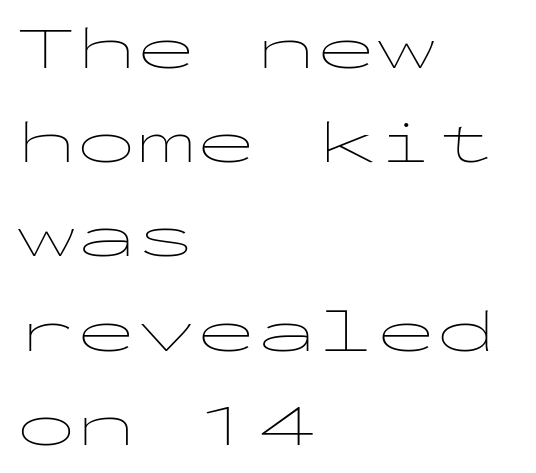
The image shows 60 px thin, wide sans-serif type, upright, monospaced; set left-aligned, normal line spacing (1.57x), normal letter spacing, not underlined; low stroke contrast and a medium x-height.
